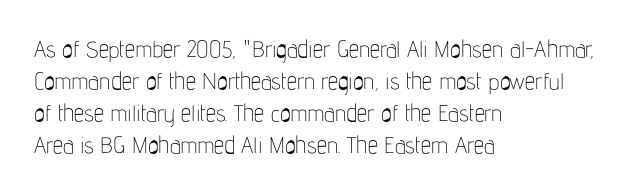
Caption: standard tracking, unaltered. Does the leading feel generous? No, just average. The lines are quadded left. Check the space under the baseline: it is left empty.
